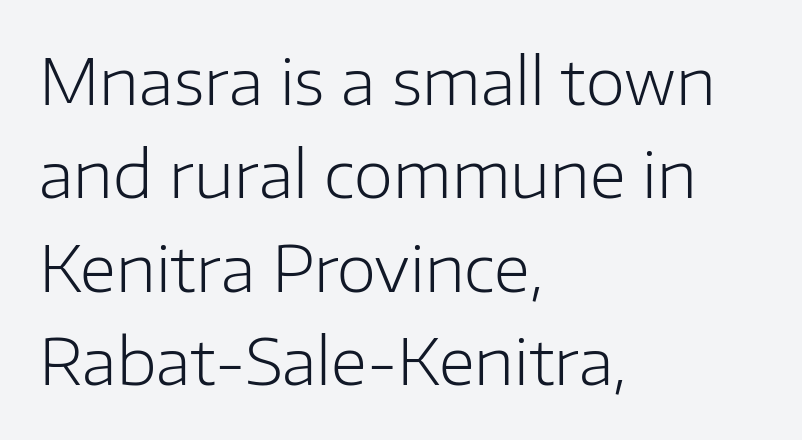
Q: Is the text bold? A: No.
Q: Is the text italic (slanted)? A: No, it is upright.
Q: Is the typeface a serif or a sans-serif typeface? A: Sans-serif.
Q: Is the text underlined? A: No.
Q: How is the paragraph aligned? A: Left-aligned.
Q: Is the spacing between letters normal or unusually wide? A: Normal.
Q: Is the spacing between lines tight, normal or loose? A: Normal.
Q: Width (condensed, normal, or wide)? A: Normal.
Q: Stroke contrast? A: Low.
Q: x-height? A: Medium.
Q: Monospaced? A: No.
